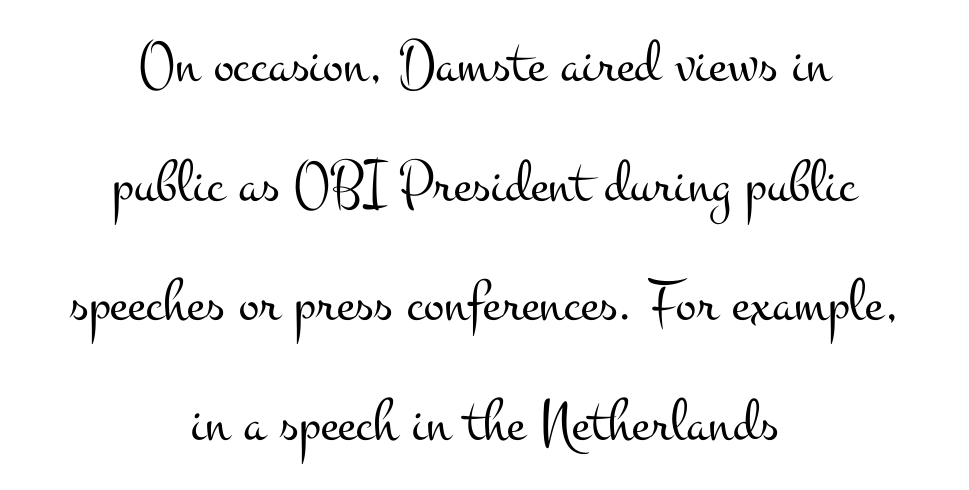
A serif font was chosen for this passage. Reading down the block, each line starts at a different indent, mirrored at its end. The passage shown is not underscored anywhere. The rendering keeps characters at their native spacing. Heaviness? Minimal to ordinary, like unemphasized prose.
